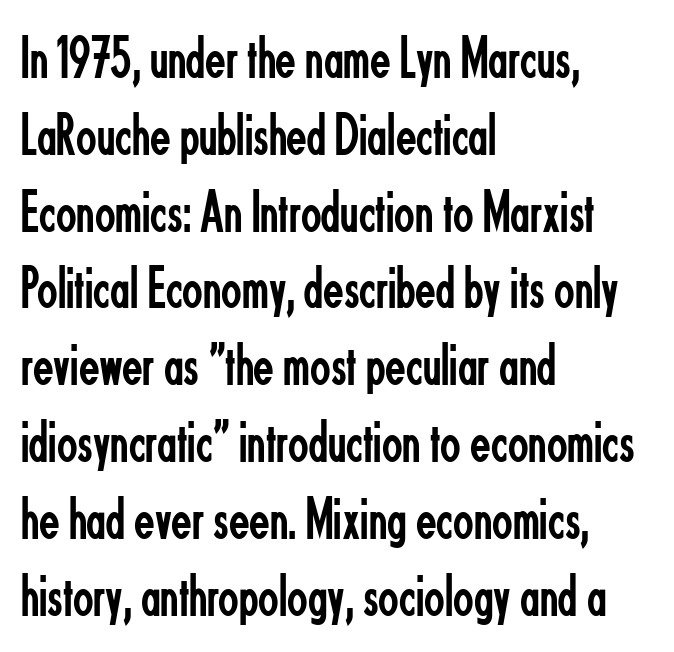
The image shows 60 px regular-weight, condensed sans-serif type, upright; set left-aligned, normal line spacing (1.28x), normal letter spacing, not underlined; low stroke contrast and a small x-height.
